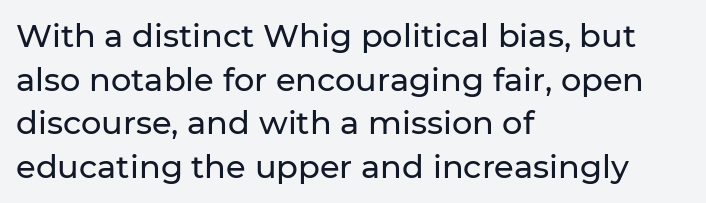
The image shows 32 px sans-serif type, upright; set left-aligned, normal line spacing (1.36x), normal letter spacing, not underlined; low stroke contrast and a medium x-height.
